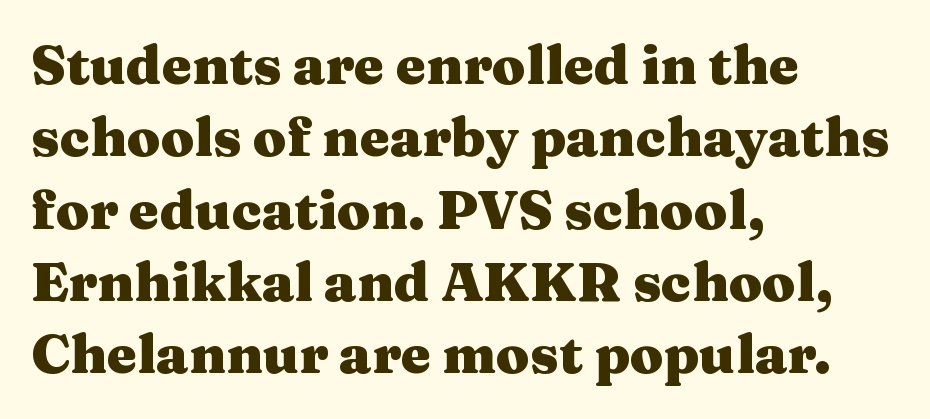
Q: Is the text bold? A: Yes.
Q: Is the text italic (slanted)? A: No, it is upright.
Q: Is the typeface a serif or a sans-serif typeface? A: Serif.
Q: Is the text underlined? A: No.
Q: How is the paragraph aligned? A: Left-aligned.
Q: Is the spacing between letters normal or unusually wide? A: Normal.
Q: Is the spacing between lines tight, normal or loose? A: Normal.
Q: Width (condensed, normal, or wide)? A: Wide.
Q: Stroke contrast? A: Medium.
Q: x-height? A: Medium.
Q: Monospaced? A: No.
